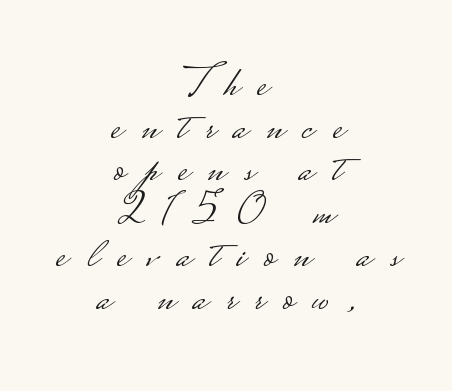
Q: Is the text bold? A: No.
Q: Is the text italic (slanted)? A: Yes.
Q: Is the typeface a serif or a sans-serif typeface? A: Sans-serif.
Q: Is the text underlined? A: No.
Q: How is the paragraph aligned? A: Centered.
Q: Is the spacing between letters normal or unusually wide? A: Unusually wide.
Q: Is the spacing between lines tight, normal or loose? A: Tight.
Q: Width (condensed, normal, or wide)? A: Wide.
Q: Stroke contrast? A: Low.
Q: Monospaced? A: No.
